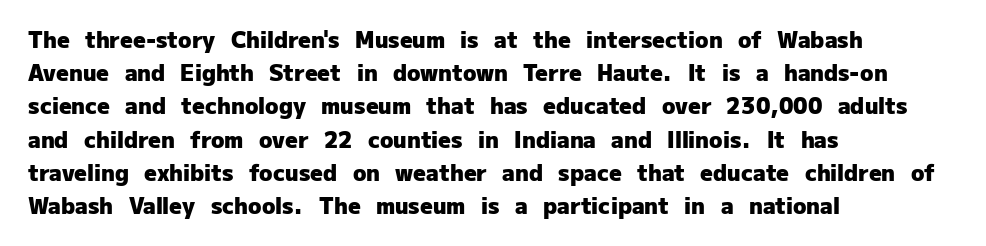
The image shows 22 px bold type, upright; set left-aligned, normal line spacing (1.51x), normal letter spacing, not underlined.
